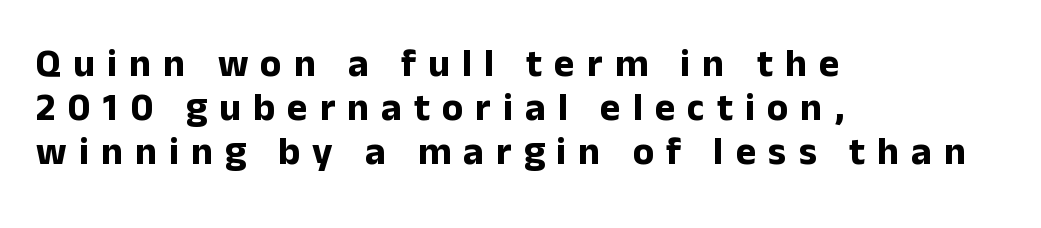
The face used here is rendered with a markedly widened letterfit. The line-height multiplier appears low, near solid setting. Vertical strokes here are truly vertical. The zone under the glyphs is completely vacant. Character widths vary here, with narrow letters taking less room than wide ones.
